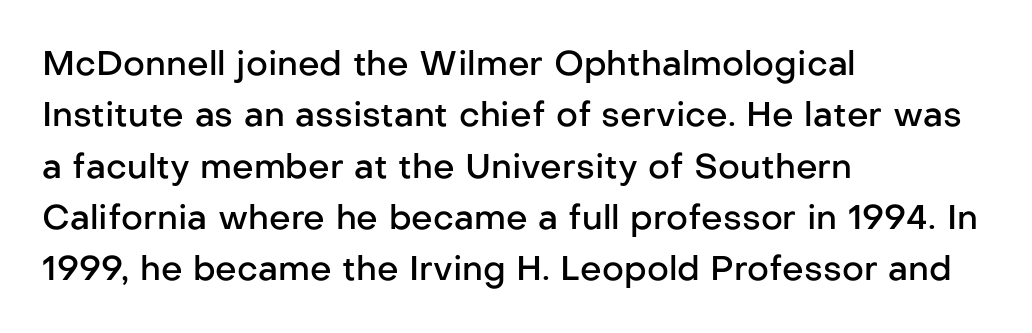
You could not count columns in this text — the font is proportionally spaced. The foot of each line stays bare and open. Inter-character spacing is left at the font's built-in metrics. Style check: upright. These words are printed semibold, heavier than regular yet not bold. A typesetter would call this leading conventional body-copy spacing.
